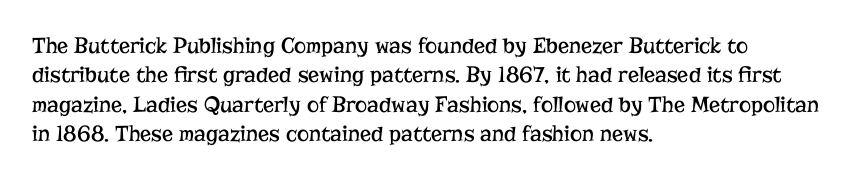
The image shows 23 px text type, upright; set left-aligned, normal line spacing (1.28x), normal letter spacing, not underlined.
